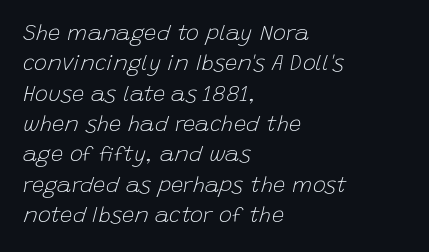
The image shows 22 px text type, italic (leaning right); set left-aligned, normal line spacing (1.38x), normal letter spacing, not underlined.
